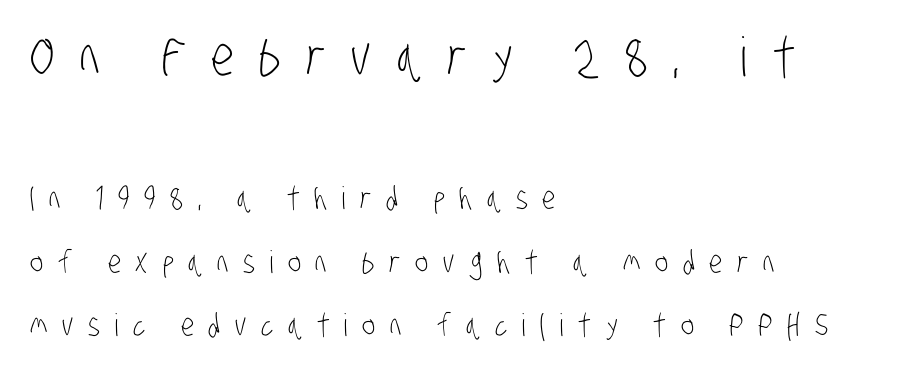
Whoever set this made the first block the dominant, larger element. The space beneath each line is pristine and unruled. Which margin do the lines hug? The left one — the right edge is uneven. Note the varied advance widths — an 'i' is clearly narrower than an 'm'.
